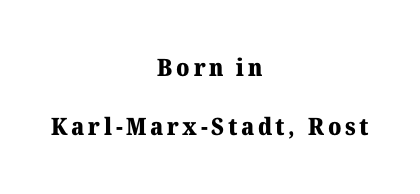
{"italic": "no", "bold": "yes", "underline": "no", "align": "center", "line_spacing": "loose", "line_spacing_ratio": 2.47, "glyph_px": 24}
